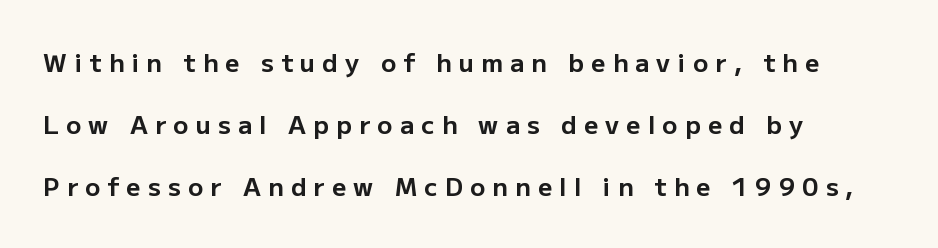
Where is the straight margin? On the left. Posture: straight, roman, zero tilt. Interline gaps are noticeably wide in this sample. How are the letters spaced? Widely, with obvious added tracking. Strong, thick strokes mark this as bold type.
